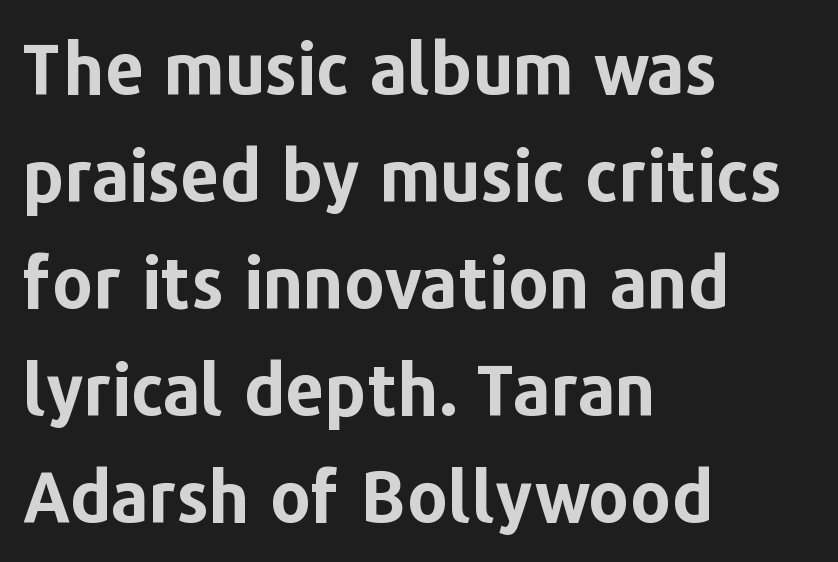
Line starts are locked; line ends wander. Here the designer chose a conventional face with non-uniform glyph widths. Honestly, the letter spacing is just normal — you wouldn't notice it. This is sans-serif lettering, the kind often seen on screens and signage. These lines sit exactly where default settings would place them.
